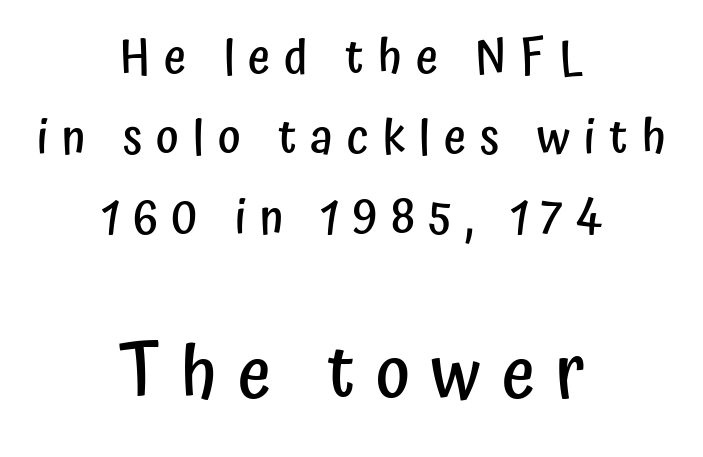
Q: Is the text bold? A: Semi-bold.
Q: Is the text italic (slanted)? A: No, it is upright.
Q: Is the typeface a serif or a sans-serif typeface? A: Sans-serif.
Q: Is the text underlined? A: No.
Q: How is the paragraph aligned? A: Centered.
Q: Is the spacing between letters normal or unusually wide? A: Unusually wide.
Q: Is the spacing between lines tight, normal or loose? A: Normal.
Q: Which block of text is set in a larger size, the first (top) or the second (bottom)? A: The second (bottom) one.
Q: Width (condensed, normal, or wide)? A: Condensed.
Q: Stroke contrast? A: Low.
Q: x-height? A: Medium.
Q: Monospaced? A: No.
